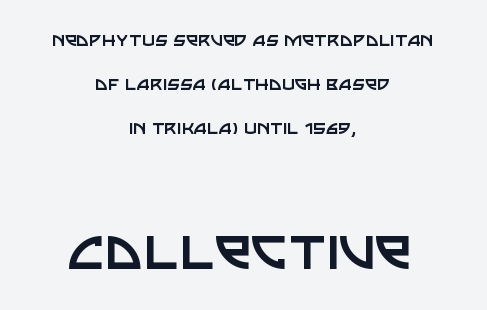
{"serif": "no", "italic": "no", "bold": "no", "weight": "regular", "width": "normal", "stroke_contrast": "low", "x_height": "large", "monospaced": "no", "underline": "no", "align": "center", "line_spacing": "loose", "line_spacing_ratio": 1.99, "letter_spacing": "normal", "letter_spacing_em": 0.0, "larger_block": "second", "size_ratio": 3.05, "glyph_px": 67}
